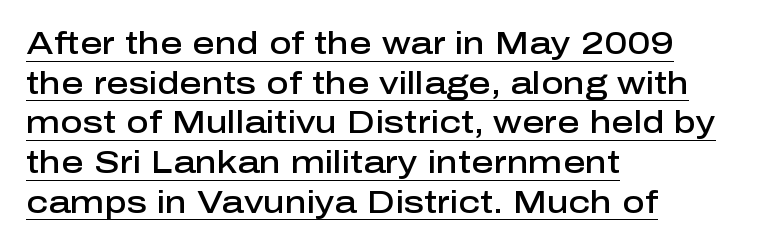
These words are printed semibold, heavier than regular yet not bold. Do the characters align in a grid? No, the font is proportional. The rendering uses a moderate line-height, typical for paragraphs. Is the letter spacing exaggerated? No — it looks like the ordinary default.
